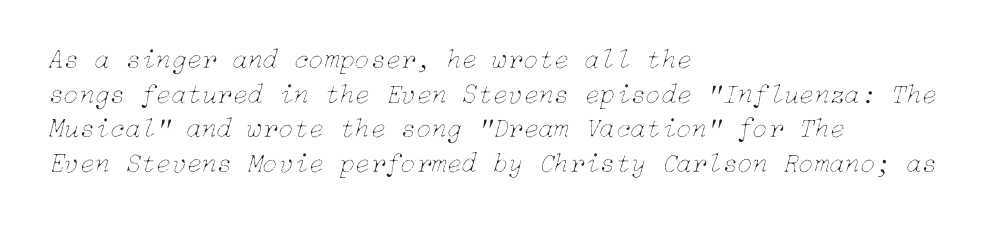
Q: Is the text bold? A: No.
Q: Is the text italic (slanted)? A: Yes, it leans right by about 15 degrees.
Q: Is the text underlined? A: No.
Q: How is the paragraph aligned? A: Left-aligned.
Q: Is the spacing between letters normal or unusually wide? A: Normal.
Q: Width (condensed, normal, or wide)? A: Normal.
Q: Stroke contrast? A: Low.
Q: x-height? A: Medium.
